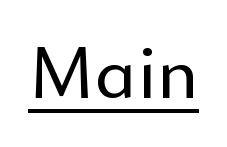
The image shows 78 px sans-serif type, upright; set normal letter spacing, underlined; low stroke contrast and a small x-height.
